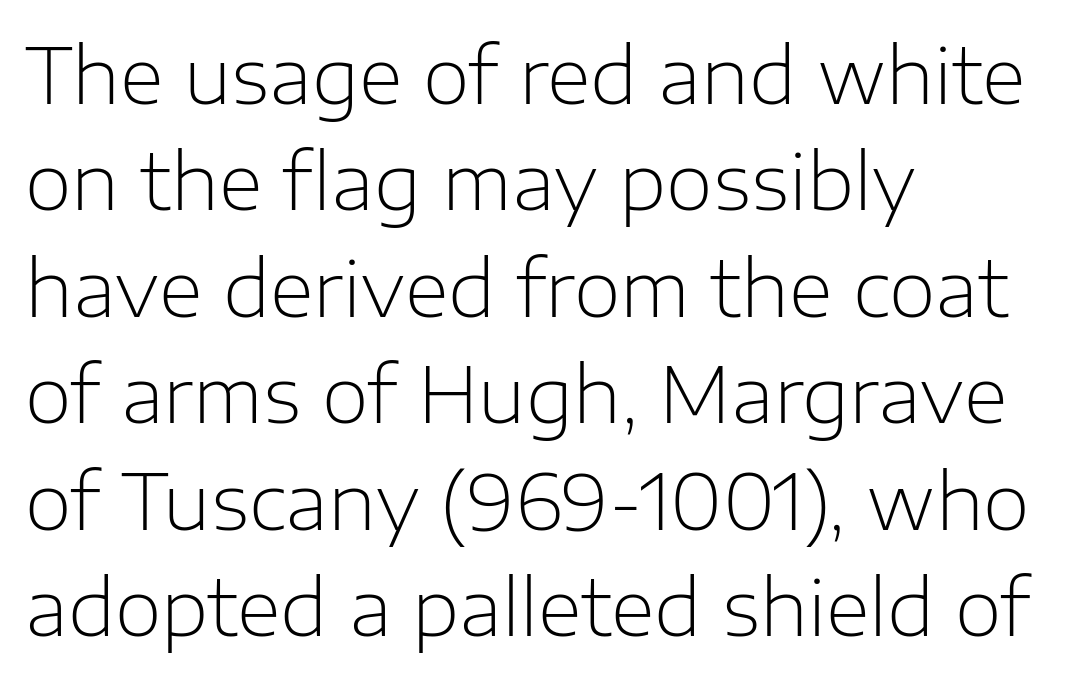
Q: Is the text bold? A: No.
Q: Is the text italic (slanted)? A: No, it is upright.
Q: Is the typeface a serif or a sans-serif typeface? A: Sans-serif.
Q: Is the text underlined? A: No.
Q: How is the paragraph aligned? A: Left-aligned.
Q: Is the spacing between letters normal or unusually wide? A: Normal.
Q: Is the spacing between lines tight, normal or loose? A: Normal.
Q: Width (condensed, normal, or wide)? A: Normal.
Q: Stroke contrast? A: Low.
Q: x-height? A: Medium.
Q: Monospaced? A: No.
